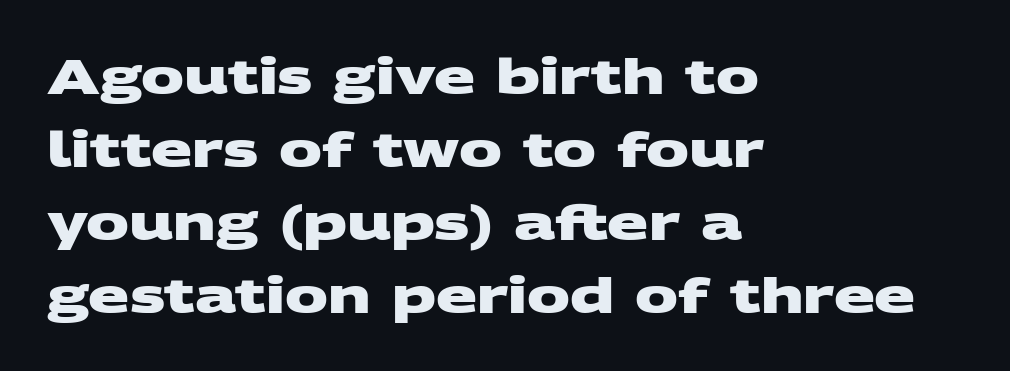
Q: Is the text bold? A: Yes.
Q: Is the typeface a serif or a sans-serif typeface? A: Sans-serif.
Q: Is the text underlined? A: No.
Q: How is the paragraph aligned? A: Left-aligned.
Q: Is the spacing between letters normal or unusually wide? A: Normal.
Q: Is the spacing between lines tight, normal or loose? A: Normal.
Q: Width (condensed, normal, or wide)? A: Wide.
Q: Stroke contrast? A: Medium.
Q: x-height? A: Large.
Q: Monospaced? A: No.
